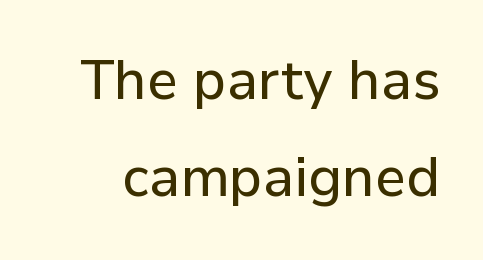
The image shows 55 px sans-serif type, upright; set line spacing 1.77x, normal letter spacing, not underlined; low stroke contrast and a medium x-height.
